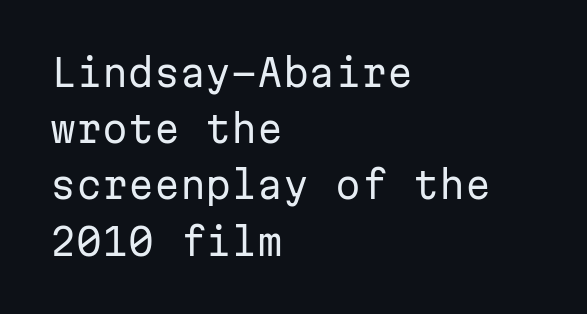
The gaps between neighbouring characters are ordinary and unremarkable. Look at the bottom of the vertical strokes: they stop flat, with no serifs. The passage shown is not bold in any degree. Ascenders rise straight up at ninety degrees. Successive baselines arrive at the customary interval.
